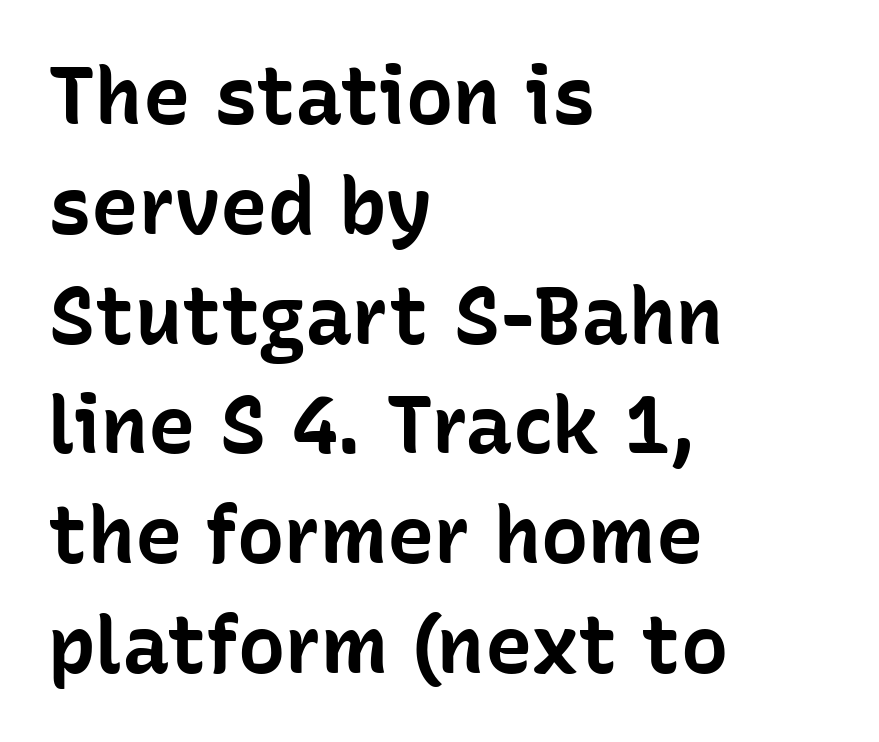
The image shows 79 px bold sans-serif type, upright; set left-aligned, normal line spacing (1.39x), normal letter spacing, not underlined; low stroke contrast and a medium x-height.
